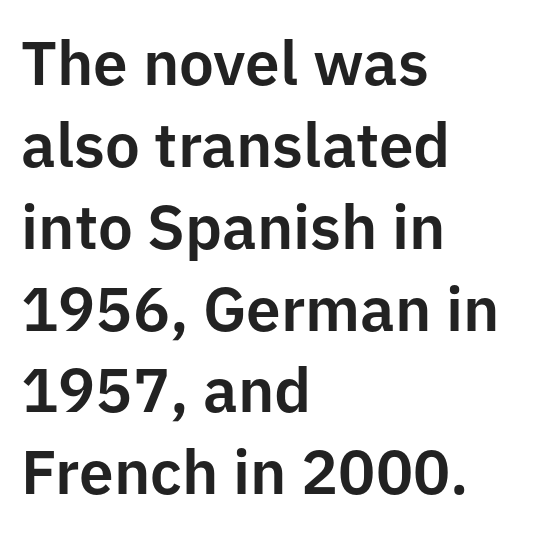
The image shows 62 px sans-serif type, upright; set left-aligned, normal line spacing (1.32x), normal letter spacing, not underlined; low stroke contrast and a medium x-height.
